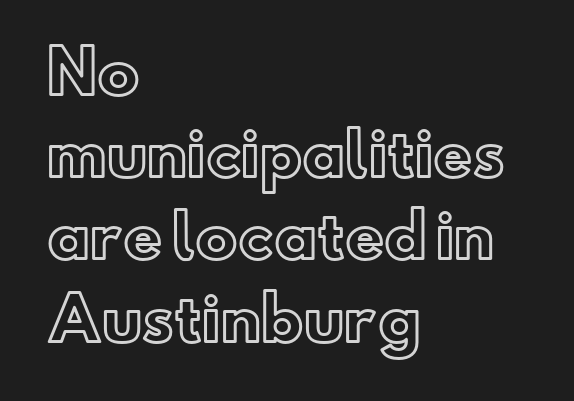
Q: Is the text italic (slanted)? A: No, it is upright.
Q: Is the text underlined? A: No.
Q: How is the paragraph aligned? A: Left-aligned.
Q: Is the spacing between letters normal or unusually wide? A: Normal.
Q: Is the spacing between lines tight, normal or loose? A: Normal.
Q: Width (condensed, normal, or wide)? A: Normal.
Q: x-height? A: Small.
Q: Monospaced? A: No.
